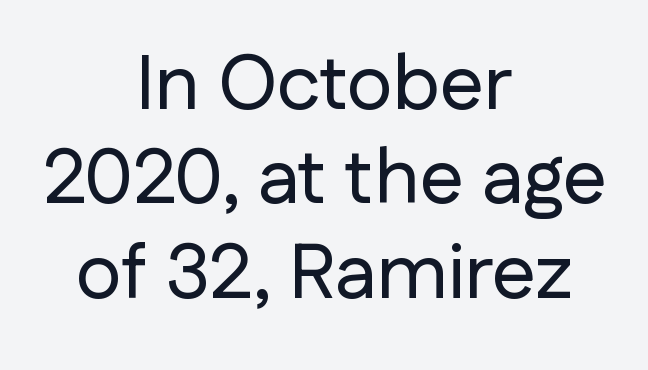
Style check: upright. Has an underline been added? It has not. The text was rendered using a sans face with plain stroke endings. The face used here is proportionally spaced, like ordinary book or web type. Default kerning and tracking; the words read as compact shapes.
